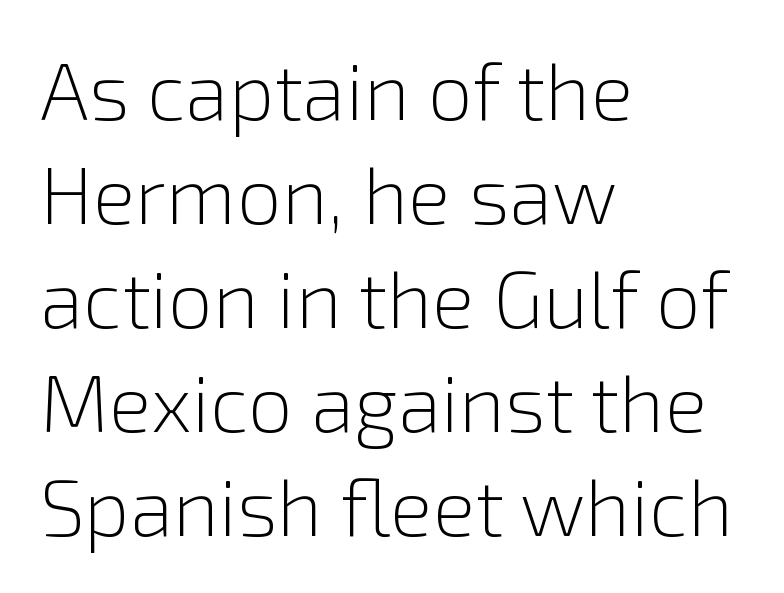
{"serif": "no", "italic": "no", "bold": "no", "weight": "light", "width": "normal", "x_height": "medium", "monospaced": "no", "underline": "no", "align": "left", "line_spacing": "normal", "line_spacing_ratio": 1.3, "letter_spacing": "normal", "letter_spacing_em": 0.0, "glyph_px": 80}
